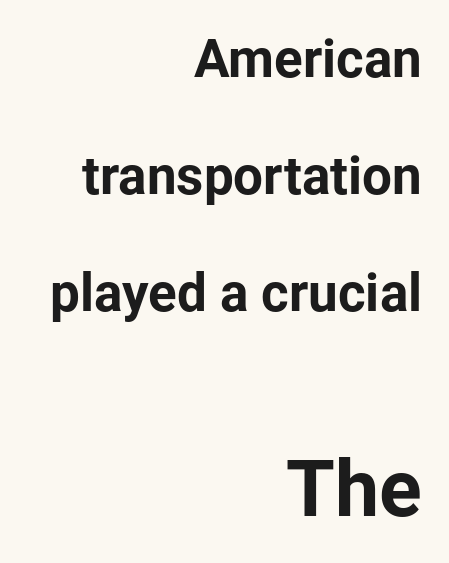
The image shows 79 px bold sans-serif type, upright; set right-aligned, loose line spacing (2.21x), normal letter spacing, not underlined; the second (bottom) block is 1.49x larger; low stroke contrast and a medium x-height.
